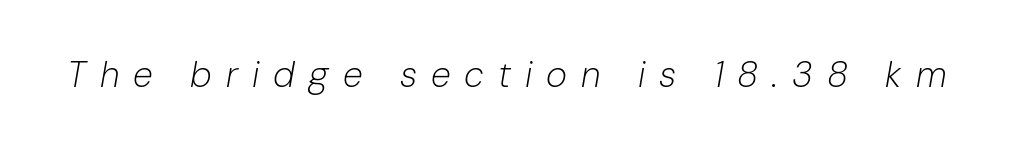
Q: Is the text bold? A: No.
Q: Is the text italic (slanted)? A: Yes, it leans right by about 10 degrees.
Q: Is the text underlined? A: No.
Q: Is the spacing between letters normal or unusually wide? A: Unusually wide.
Q: Width (condensed, normal, or wide)? A: Normal.
Q: Stroke contrast? A: Low.
Q: x-height? A: Medium.
Q: Monospaced? A: No.
